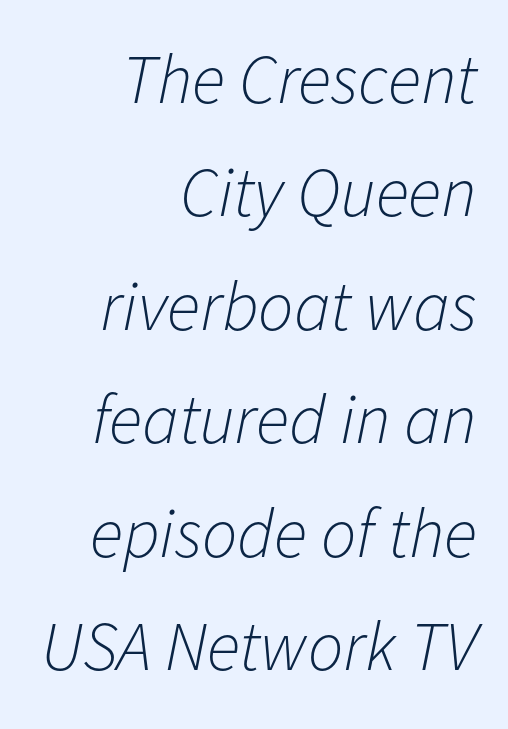
The image shows 70 px light type, italic (leaning right); set right-aligned, normal line spacing (1.62x), normal letter spacing, not underlined; low stroke contrast and a medium x-height.
